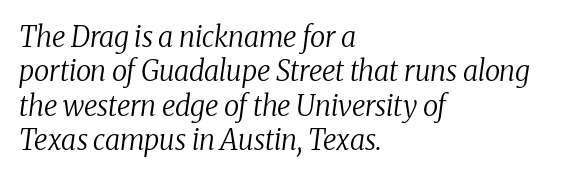
The image shows 28 px regular-weight serif type, italic (leaning right); set left-aligned, line spacing 1.23x, normal letter spacing, not underlined; medium stroke contrast and a medium x-height.
